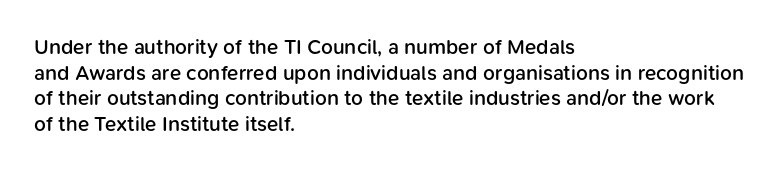
{"italic": "no", "bold": "semi", "underline": "no", "align": "left", "line_spacing_ratio": 1.22, "letter_spacing": "normal", "letter_spacing_em": 0.0, "glyph_px": 21}
